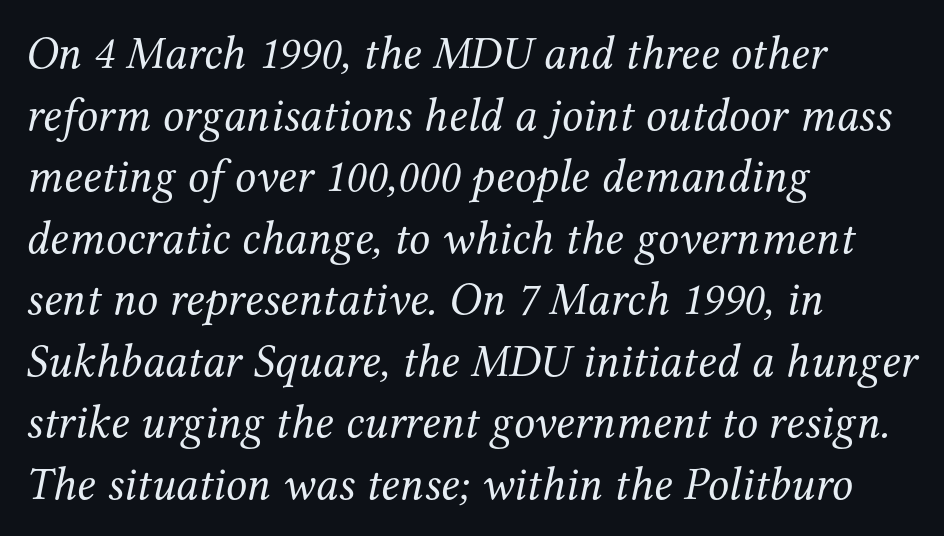
Q: Is the text bold? A: No.
Q: Is the text italic (slanted)? A: Yes, it leans right by about 12 degrees.
Q: Is the typeface a serif or a sans-serif typeface? A: Serif.
Q: Is the text underlined? A: No.
Q: How is the paragraph aligned? A: Left-aligned.
Q: Is the spacing between letters normal or unusually wide? A: Normal.
Q: Is the spacing between lines tight, normal or loose? A: Normal.
Q: Width (condensed, normal, or wide)? A: Normal.
Q: Stroke contrast? A: Medium.
Q: x-height? A: Medium.
Q: Monospaced? A: No.
